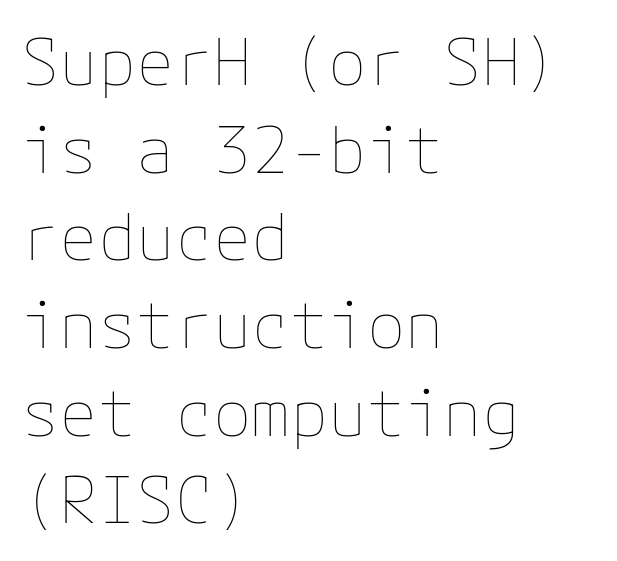
A student would call this left alignment; a typographer would say flush left, rag right. No italicization has been applied; the sample stays upright. The leading is moderate, giving the passage an even texture. Default kerning and tracking; the words read as compact shapes. The weight tops out at a normal text grade.
